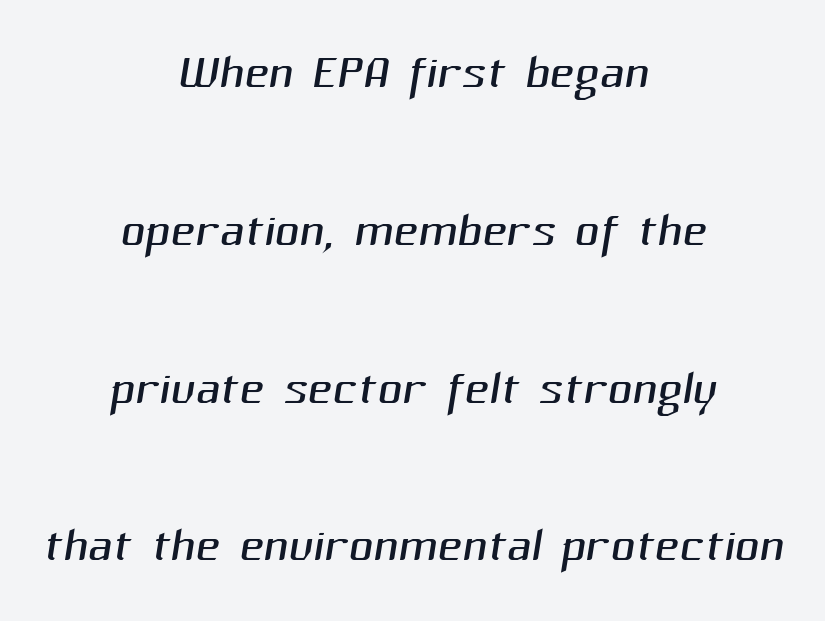
The image shows 68 px light sans-serif type; set centered, loose line spacing (2.32x), normal letter spacing, not underlined; medium stroke contrast and a medium x-height.
